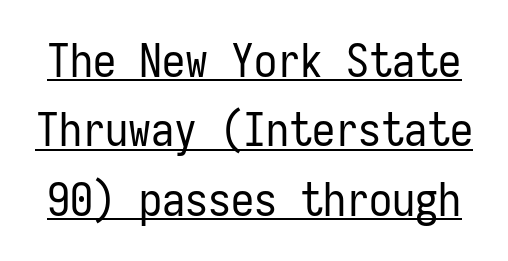
Spacing between characters is what you'd get straight out of the box. These lines are rendered in a fixed-pitch font. This rendering employs a face without finishing strokes, i.e., a sans-serif. The face used here appears with an underline applied.
